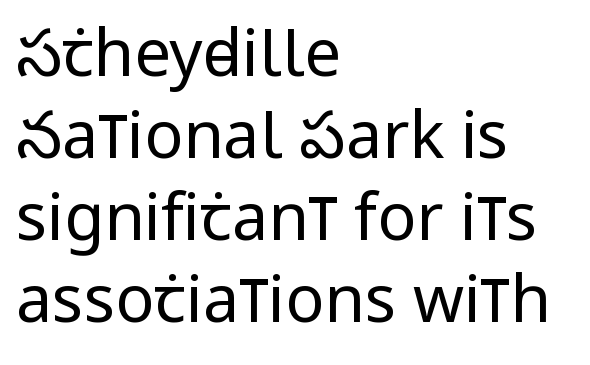
{"serif": "no", "italic": "no", "bold": "no", "weight": "regular", "width": "condensed", "stroke_contrast": "low", "x_height": "large", "monospaced": "no", "underline": "no", "align": "left", "line_spacing": "normal", "line_spacing_ratio": 1.26, "letter_spacing": "normal", "letter_spacing_em": 0.0, "glyph_px": 65}
